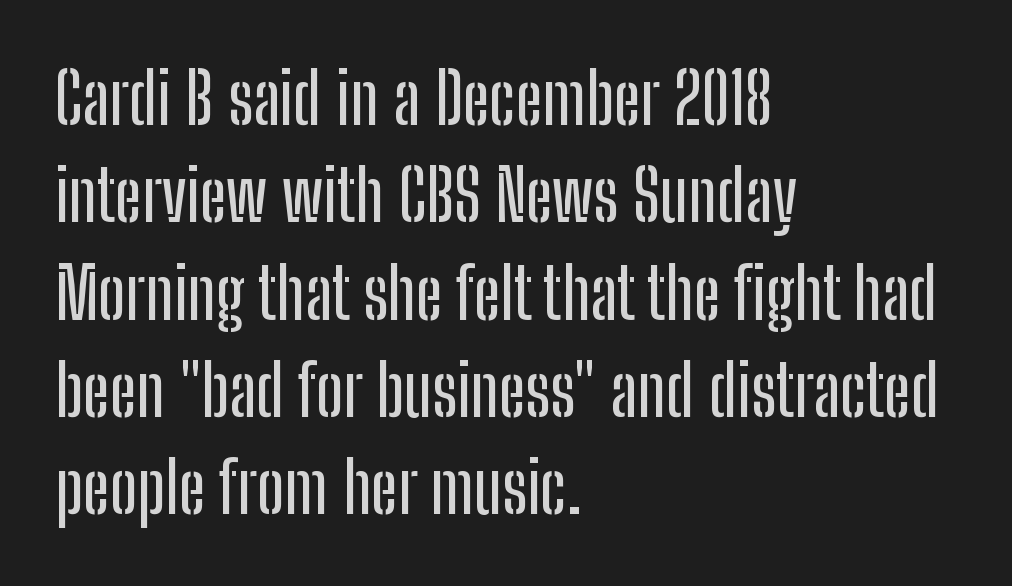
Q: Is the text italic (slanted)? A: No, it is upright.
Q: Is the typeface a serif or a sans-serif typeface? A: Sans-serif.
Q: Is the text underlined? A: No.
Q: How is the paragraph aligned? A: Left-aligned.
Q: Is the spacing between letters normal or unusually wide? A: Normal.
Q: Is the spacing between lines tight, normal or loose? A: Normal.
Q: Width (condensed, normal, or wide)? A: Condensed.
Q: Stroke contrast? A: Low.
Q: x-height? A: Medium.
Q: Monospaced? A: No.
